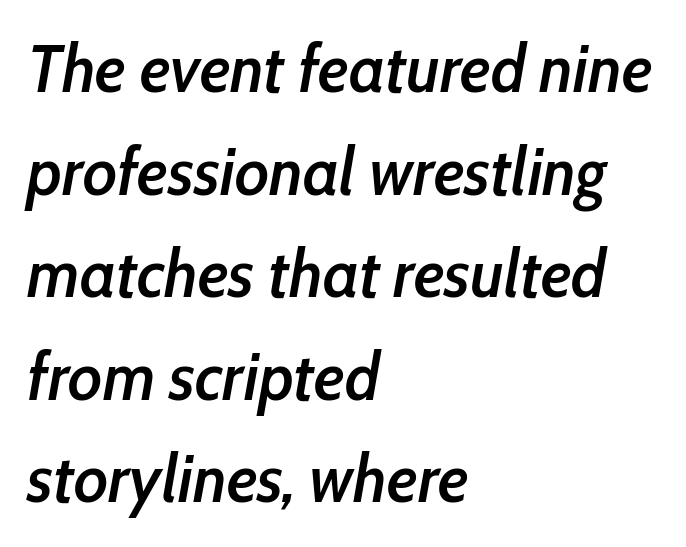
Q: Is the text bold? A: Semi-bold.
Q: Is the text italic (slanted)? A: Yes, it leans right by about 10 degrees.
Q: Is the text underlined? A: No.
Q: How is the paragraph aligned? A: Left-aligned.
Q: Is the spacing between letters normal or unusually wide? A: Normal.
Q: Is the spacing between lines tight, normal or loose? A: Normal.
Q: Width (condensed, normal, or wide)? A: Condensed.
Q: Stroke contrast? A: Low.
Q: x-height? A: Medium.
Q: Monospaced? A: No.
